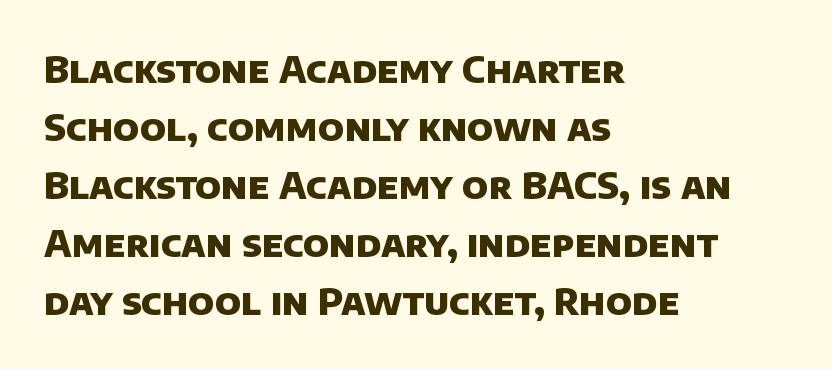
Q: Is the text bold? A: Yes.
Q: Is the typeface a serif or a sans-serif typeface? A: Sans-serif.
Q: Is the text underlined? A: No.
Q: How is the paragraph aligned? A: Left-aligned.
Q: Is the spacing between letters normal or unusually wide? A: Normal.
Q: Is the spacing between lines tight, normal or loose? A: Normal.
Q: Width (condensed, normal, or wide)? A: Normal.
Q: Stroke contrast? A: Low.
Q: x-height? A: Large.
Q: Monospaced? A: No.
